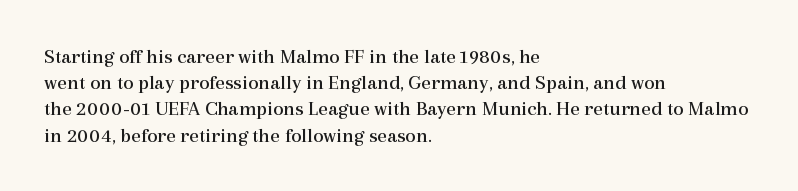
{"italic": "no", "bold": "no", "underline": "no", "align": "left", "line_spacing": "normal", "line_spacing_ratio": 1.25, "letter_spacing": "normal", "letter_spacing_em": 0.0, "glyph_px": 21}
